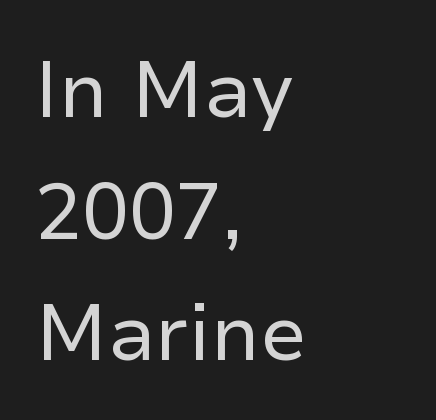
The typesetting does not lean heavy: it is not bold. The letters sit at their default tracking, neither squeezed nor spread. The area under the type is left untouched. The text was rendered using a sans face with plain stroke endings. Do the letters lean? They stand straight. Baseline-to-baseline distance is the conventional proportion of letter height.
